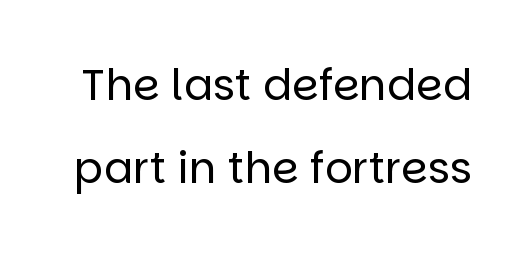
Lines of text with bare space underneath. Bold? No — there's no thickening of the strokes. Note: no serifs on the glyphs. The lettering holds an erect, upright posture throughout. Students, observe: this is what heavily led, spacious text looks like. Glyph-to-glyph distance matches everyday printed text.
